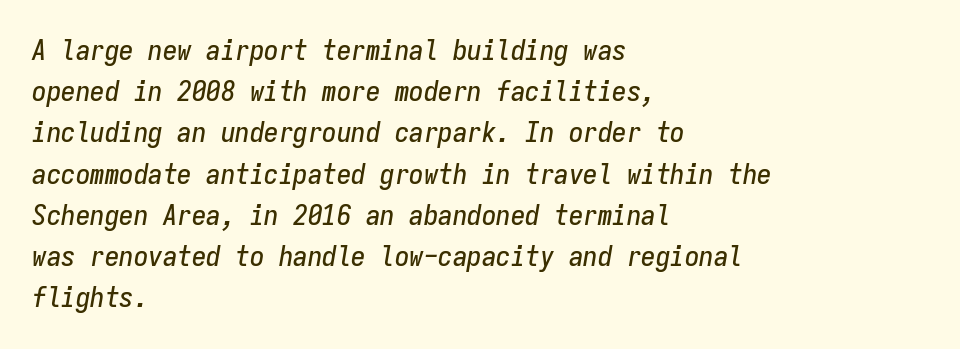
The compositor pushed each line to the left boundary. The font's italic variant was chosen for this text. Compared with typical body copy, the letter spacing here is the same. Has an underline been added? It has not. Compared with typical paragraphs, the rows here are spaced about the same.
